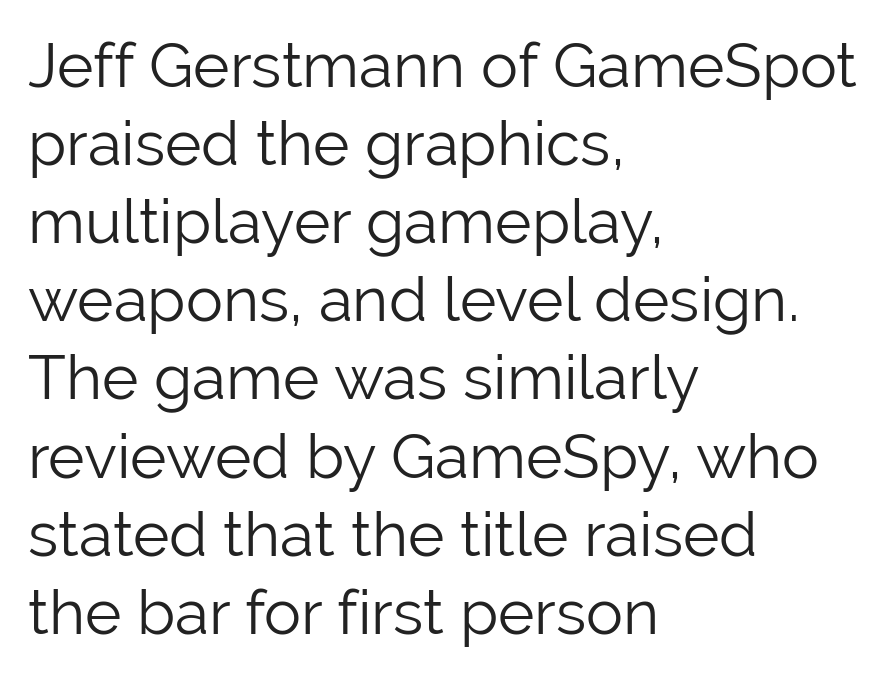
{"serif": "no", "italic": "no", "bold": "no", "weight": "light", "width": "normal", "stroke_contrast": "low", "x_height": "medium", "monospaced": "no", "underline": "no", "align": "left", "line_spacing": "normal", "line_spacing_ratio": 1.26, "letter_spacing": "normal", "letter_spacing_em": 0.0, "glyph_px": 62}
